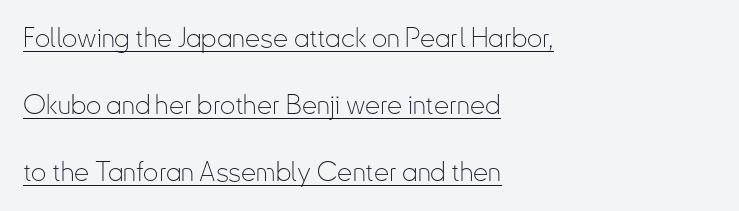
The image shows 27 px text type, upright; set left-aligned, loose line spacing (2.49x), normal letter spacing, underlined.
